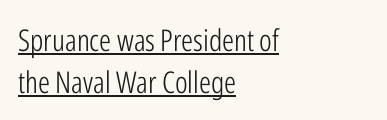
The image shows 30 px light, condensed sans-serif type, upright; set left-aligned, normal line spacing (1.4x), normal letter spacing, underlined; low stroke contrast and a medium x-height.
